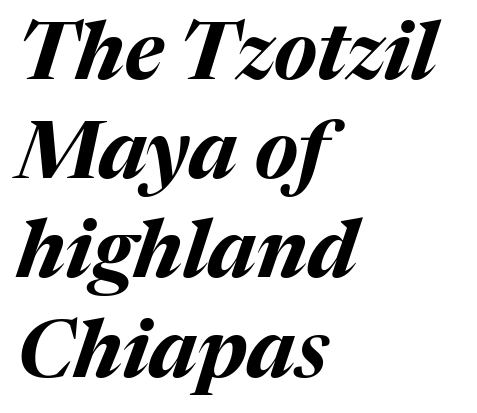
{"italic": "yes", "lean": "right", "slant_degrees": 17, "bold": "yes", "weight": "bold", "width": "normal", "stroke_contrast": "medium", "x_height": "medium", "monospaced": "no", "underline": "no", "align": "left", "line_spacing_ratio": 1.24, "letter_spacing": "normal", "letter_spacing_em": 0.0, "glyph_px": 80}
